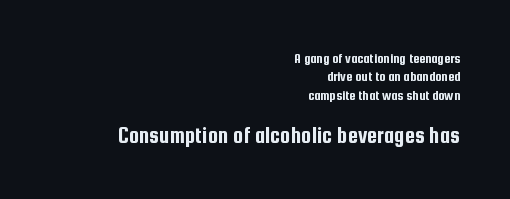
{"italic": "no", "underline": "no", "align": "right", "line_spacing": "normal", "line_spacing_ratio": 1.31, "letter_spacing": "normal", "letter_spacing_em": 0.0, "larger_block": "second", "size_ratio": 1.64, "glyph_px": 23}
